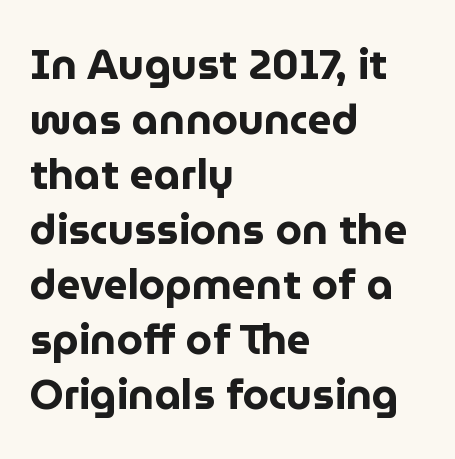
{"serif": "no", "italic": "no", "bold": "yes", "weight": "bold", "width": "normal", "stroke_contrast": "low", "x_height": "medium", "monospaced": "no", "underline": "no", "align": "left", "line_spacing": "normal", "line_spacing_ratio": 1.31, "letter_spacing": "normal", "letter_spacing_em": 0.0, "glyph_px": 42}
